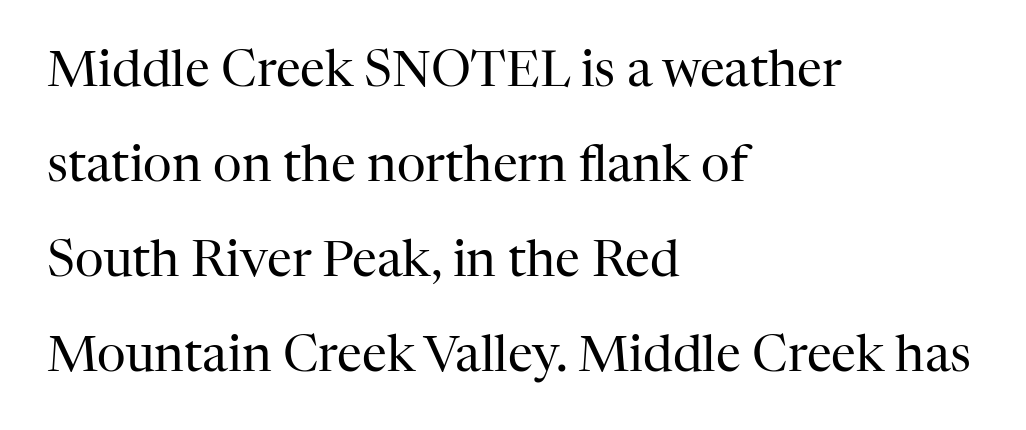
{"serif": "yes", "italic": "no", "bold": "no", "weight": "regular", "width": "normal", "stroke_contrast": "high", "x_height": "medium", "monospaced": "no", "underline": "no", "align": "left", "line_spacing": "loose", "line_spacing_ratio": 1.9, "letter_spacing": "normal", "letter_spacing_em": 0.0, "glyph_px": 50}
